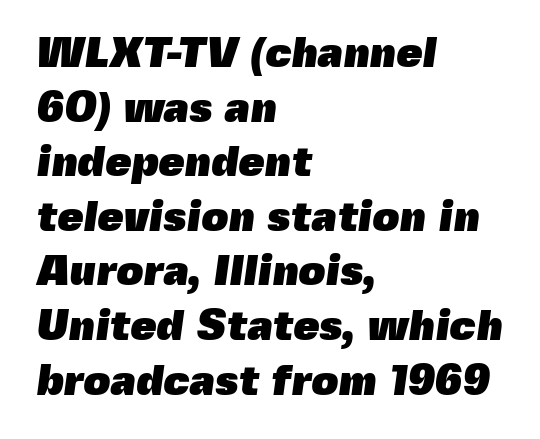
{"serif": "no", "bold": "yes", "weight": "heavy", "width": "normal", "x_height": "medium", "monospaced": "no", "underline": "no", "align": "left", "line_spacing": "normal", "line_spacing_ratio": 1.3, "letter_spacing": "normal", "letter_spacing_em": 0.0, "glyph_px": 42}
